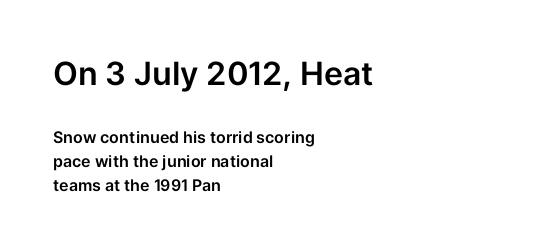
Q: Is the text italic (slanted)? A: No, it is upright.
Q: Is the typeface a serif or a sans-serif typeface? A: Sans-serif.
Q: Is the text underlined? A: No.
Q: How is the paragraph aligned? A: Left-aligned.
Q: Is the spacing between letters normal or unusually wide? A: Normal.
Q: Is the spacing between lines tight, normal or loose? A: Normal.
Q: Which block of text is set in a larger size, the first (top) or the second (bottom)? A: The first (top) one.
Q: Width (condensed, normal, or wide)? A: Normal.
Q: Stroke contrast? A: Low.
Q: x-height? A: Medium.
Q: Monospaced? A: No.
